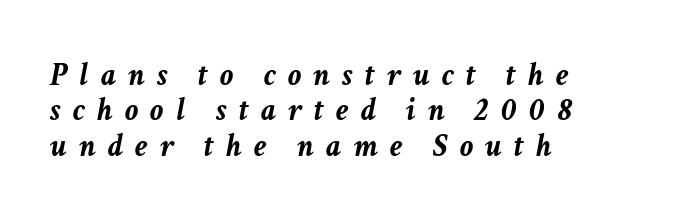
The image shows 33 px semibold type, italic (leaning right); set left-aligned, tight line spacing (1.07x), unusually wide letter spacing (+0.37 em), not underlined; low stroke contrast and a medium x-height.
